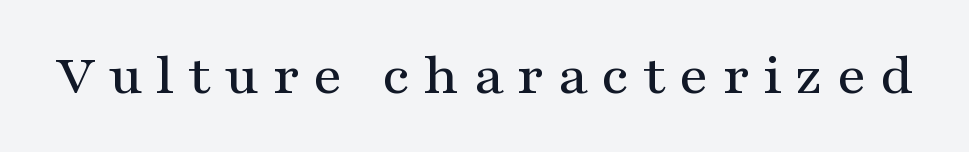
Q: Is the text italic (slanted)? A: No, it is upright.
Q: Is the typeface a serif or a sans-serif typeface? A: Serif.
Q: Is the text underlined? A: No.
Q: Is the spacing between letters normal or unusually wide? A: Unusually wide.
Q: Width (condensed, normal, or wide)? A: Wide.
Q: Stroke contrast? A: Medium.
Q: x-height? A: Medium.
Q: Monospaced? A: No.
